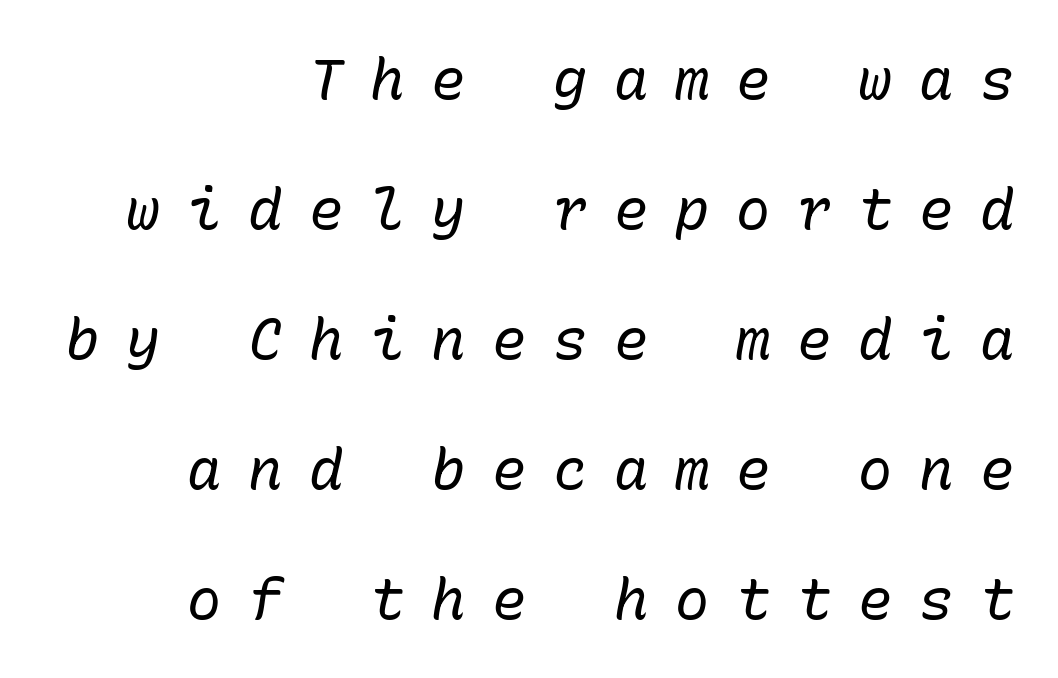
The weight would be labelled regular, book, light, or lighter still. Posture: slanted. How would I describe the line gaps? Wide and relaxed. These lines are set flush right with a ragged left edge. Tracking here is generous; glyphs stand well apart from one another. The rendering uses typewriter-style spacing with identical character cells.
